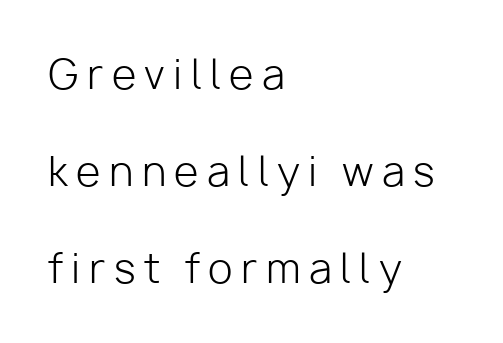
The image shows 40 px light sans-serif type, upright; set left-aligned, loose line spacing (2.43x), unusually wide letter spacing (+0.21 em), not underlined; low stroke contrast and a medium x-height.
